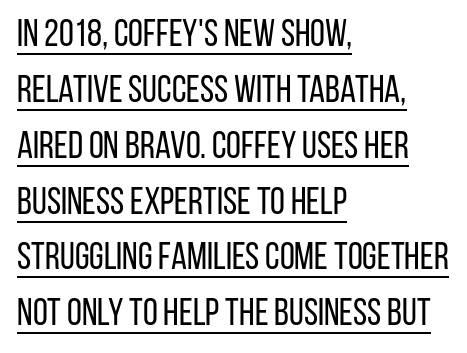
Is this a fixed-width face? No — the glyphs have proportional, varying widths. Does a line run under the words? Yes, clearly. The type is set solid horizontally, with unmodified tracking. No letter is thick-stroked: the sample isn't bold. Leftover space on each line is placed entirely after the last word.
